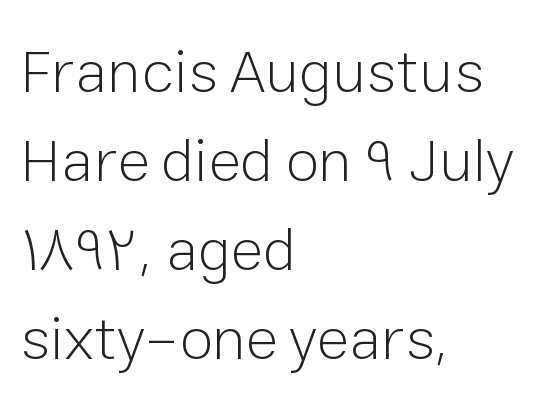
{"serif": "no", "italic": "no", "bold": "no", "weight": "light", "width": "normal", "stroke_contrast": "low", "x_height": "medium", "monospaced": "no", "underline": "no", "align": "left", "line_spacing": "normal", "line_spacing_ratio": 1.46, "letter_spacing": "normal", "letter_spacing_em": 0.0, "glyph_px": 61}
